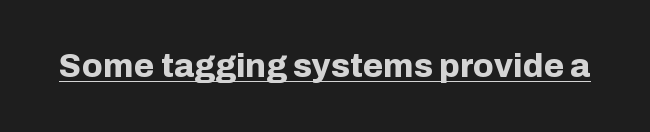
{"serif": "no", "italic": "no", "bold": "yes", "weight": "bold", "width": "normal", "stroke_contrast": "low", "x_height": "medium", "monospaced": "no", "underline": "yes", "letter_spacing": "normal", "letter_spacing_em": 0.0, "glyph_px": 33}
